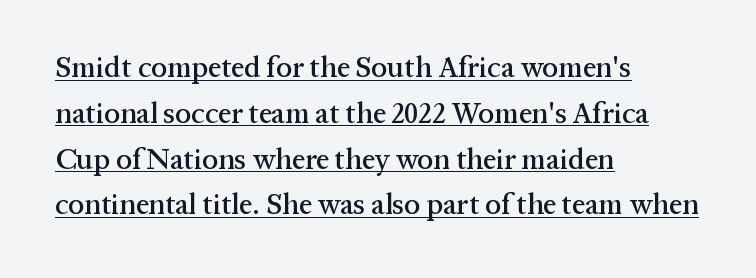
Q: Is the text italic (slanted)? A: No, it is upright.
Q: Is the typeface a serif or a sans-serif typeface? A: Serif.
Q: Is the text underlined? A: Yes.
Q: How is the paragraph aligned? A: Left-aligned.
Q: Is the spacing between letters normal or unusually wide? A: Normal.
Q: Is the spacing between lines tight, normal or loose? A: Normal.
Q: Width (condensed, normal, or wide)? A: Normal.
Q: Stroke contrast? A: Medium.
Q: x-height? A: Medium.
Q: Monospaced? A: No.
